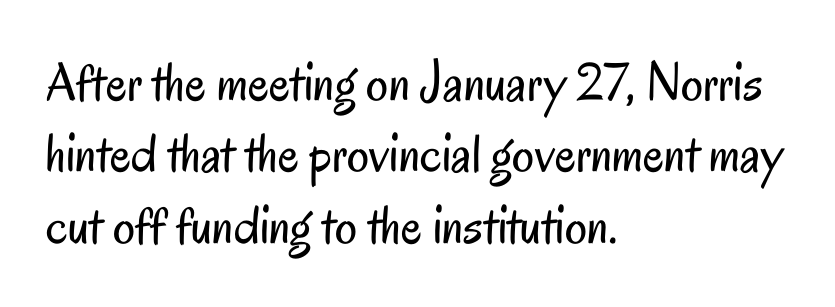
Q: Is the text bold? A: No.
Q: Is the text italic (slanted)? A: No, it is upright.
Q: Is the typeface a serif or a sans-serif typeface? A: Sans-serif.
Q: Is the text underlined? A: No.
Q: How is the paragraph aligned? A: Left-aligned.
Q: Is the spacing between letters normal or unusually wide? A: Normal.
Q: Is the spacing between lines tight, normal or loose? A: Normal.
Q: Width (condensed, normal, or wide)? A: Condensed.
Q: Stroke contrast? A: Low.
Q: x-height? A: Small.
Q: Monospaced? A: No.
